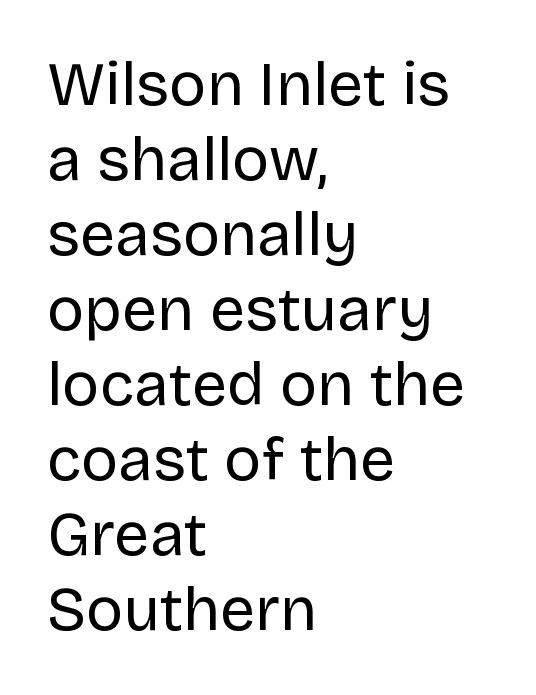
The image shows 62 px regular-weight sans-serif type, upright; set left-aligned, line spacing 1.21x, normal letter spacing, not underlined; low stroke contrast and a large x-height.
